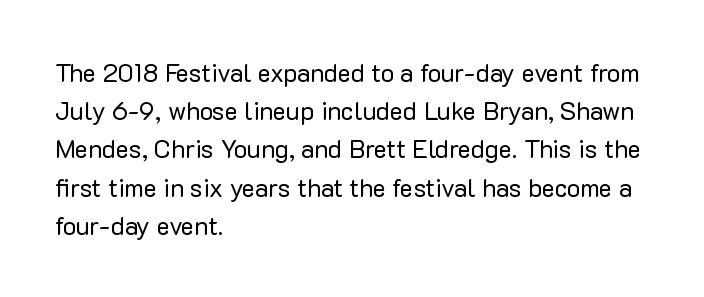
The glyphs are unaccompanied by any horizontal stroke below them. Posture: vertical. These lines keep a tight, regular rhythm from letter to letter. Interline gaps are of average width in this sample. The paragraph shown leans on its left margin.
